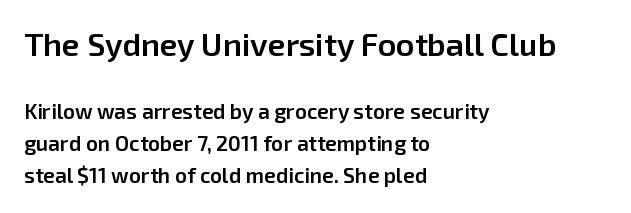
{"serif": "no", "italic": "no", "bold": "semi", "weight": "semibold", "width": "normal", "stroke_contrast": "low", "x_height": "medium", "monospaced": "no", "underline": "no", "align": "left", "line_spacing": "normal", "line_spacing_ratio": 1.52, "letter_spacing": "normal", "letter_spacing_em": 0.0, "larger_block": "first", "size_ratio": 1.52, "glyph_px": 32}
